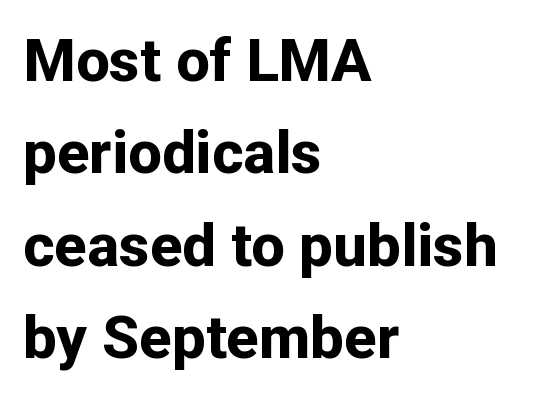
The image shows 60 px bold sans-serif type, upright; set left-aligned, normal line spacing (1.54x), normal letter spacing, not underlined; low stroke contrast and a medium x-height.
